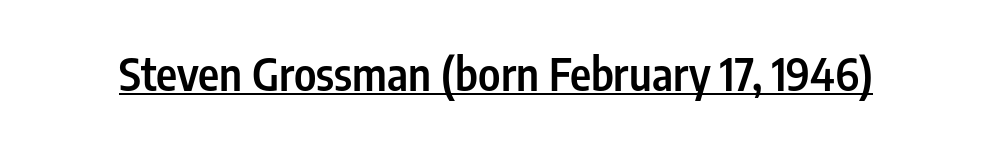
The image shows 45 px semibold, condensed sans-serif type, upright; set normal letter spacing, underlined; low stroke contrast and a medium x-height.
